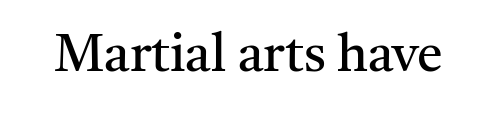
{"serif": "yes", "italic": "no", "bold": "no", "weight": "regular", "width": "normal", "stroke_contrast": "medium", "x_height": "medium", "monospaced": "no", "underline": "no", "letter_spacing": "normal", "letter_spacing_em": 0.0, "glyph_px": 52}
